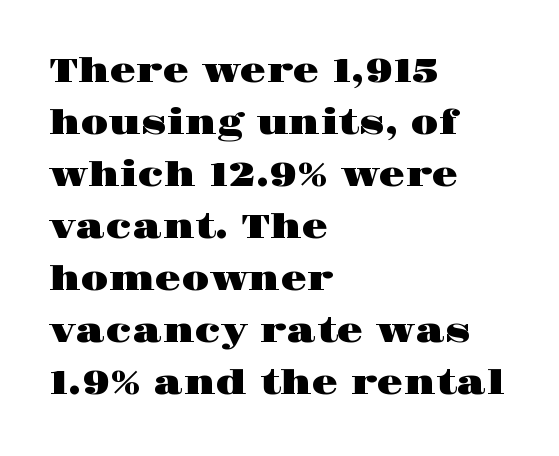
Tall strokes in this sample are plumb rather than angled. Unlike a clean sans, this face finishes its strokes with serifs. Leftover space on each line is placed entirely after the last word. Honestly, the row spacing looks completely unremarkable. Each letter keeps its own natural width here, so spacing adapts to shape. Here the glyphs are tracked normally, forming tight word shapes.
